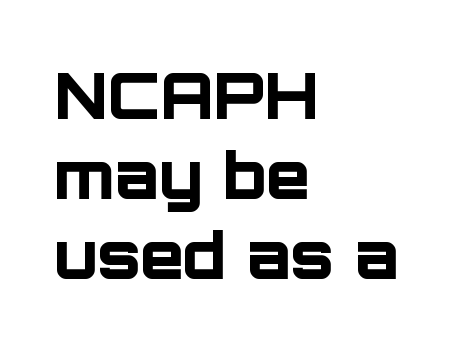
As a designer I'd log this as weight 700, bold. To sum up the face: it is a sans, with no serifs. A normal amount of white space separates one row of letters from the next. Short and long lines alike share a common starting point at left. Has an underline been added? It has not.
